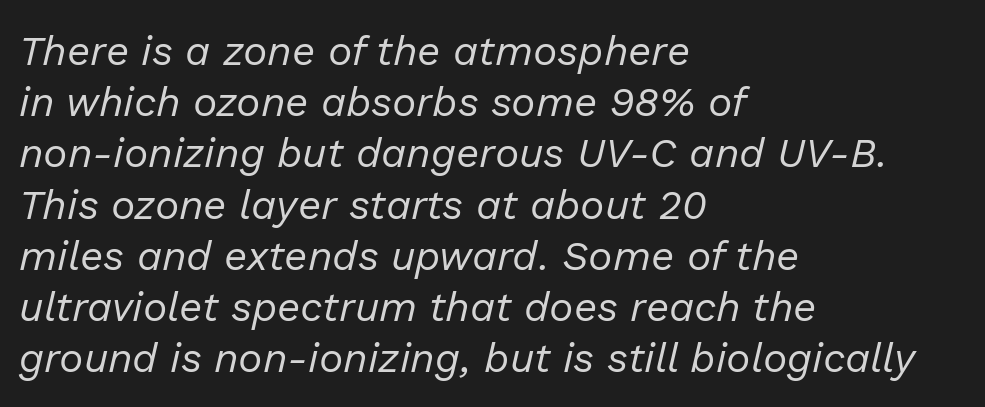
{"italic": "yes", "lean": "right", "slant_degrees": 13, "bold": "no", "weight": "regular", "width": "normal", "stroke_contrast": "low", "x_height": "medium", "monospaced": "no", "underline": "no", "align": "left", "line_spacing": "normal", "line_spacing_ratio": 1.25, "letter_spacing": "normal", "letter_spacing_em": 0.0, "glyph_px": 41}
